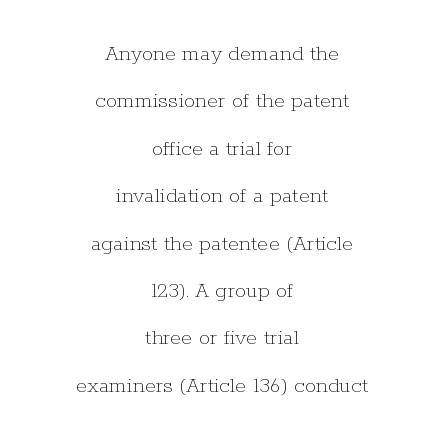
The specimen omits any rule beneath the text block's lines. Weight: not bold — regular or lighter. What's the leading like? Stretched, with rows far apart. Glyph-to-glyph distance matches everyday printed text. In CSS terms this would be text-align: center.
